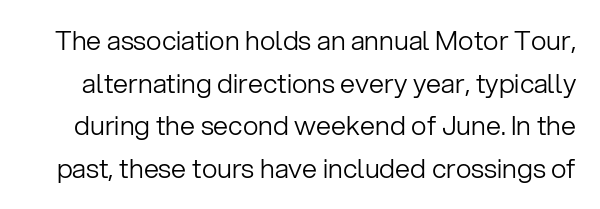
The image shows 27 px text type, upright; set normal line spacing (1.58x), normal letter spacing, not underlined.
